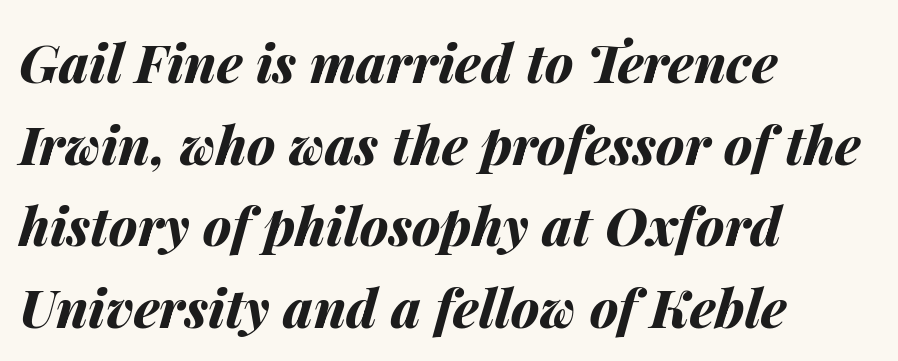
{"italic": "yes", "lean": "right", "slant_degrees": 14, "bold": "yes", "weight": "bold", "width": "normal", "stroke_contrast": "medium", "x_height": "medium", "monospaced": "no", "underline": "no", "align": "left", "line_spacing": "normal", "line_spacing_ratio": 1.54, "letter_spacing": "normal", "letter_spacing_em": 0.0, "glyph_px": 53}
